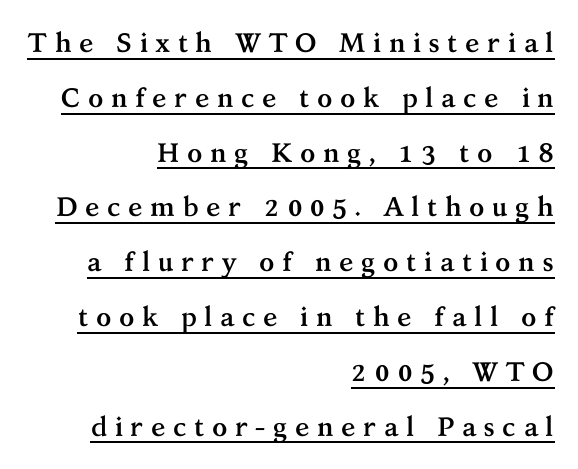
The image shows 27 px bold type, upright; set right-aligned, loose line spacing (2.03x), unusually wide letter spacing (+0.27 em), underlined.
